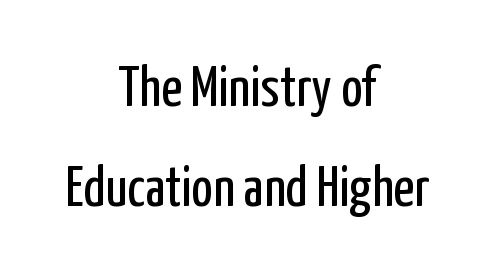
{"serif": "no", "italic": "no", "bold": "no", "weight": "regular", "width": "condensed", "stroke_contrast": "low", "x_height": "medium", "monospaced": "no", "underline": "no", "align": "center", "line_spacing_ratio": 1.76, "letter_spacing": "normal", "letter_spacing_em": 0.0, "glyph_px": 57}
